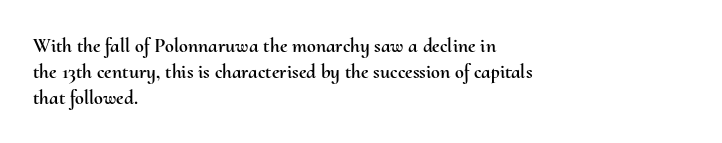
Q: Is the text italic (slanted)? A: No, it is upright.
Q: Is the text underlined? A: No.
Q: How is the paragraph aligned? A: Left-aligned.
Q: Is the spacing between letters normal or unusually wide? A: Normal.
Q: Is the spacing between lines tight, normal or loose? A: Normal.
